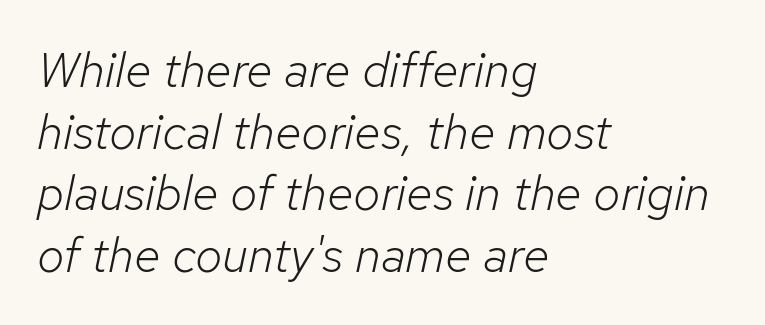
The image shows 49 px light type, italic (leaning right); set left-aligned, normal line spacing (1.26x), normal letter spacing, not underlined; low stroke contrast and a medium x-height.
